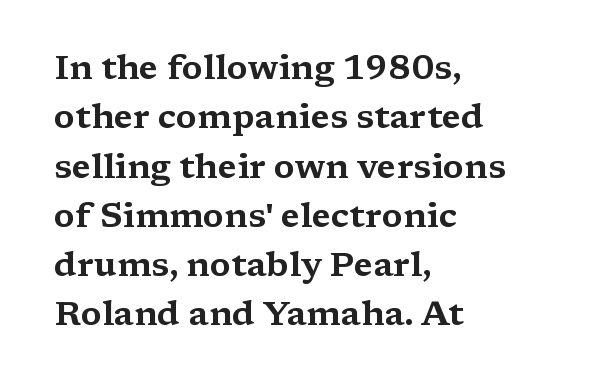
Each letter keeps its own natural width here, so spacing adapts to shape. In terms of posture, this sample is upright. The passage shown is typeset with a serif family. Horizontally, the lines are justified to the leading edge only.
